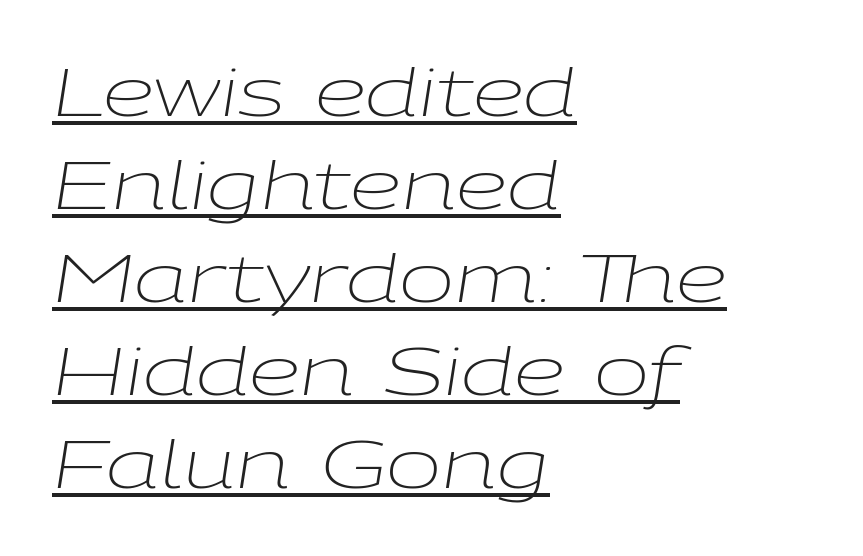
The image shows 66 px light, wide type, italic (leaning right); set left-aligned, normal line spacing (1.41x), normal letter spacing, underlined; low stroke contrast and a medium x-height.
